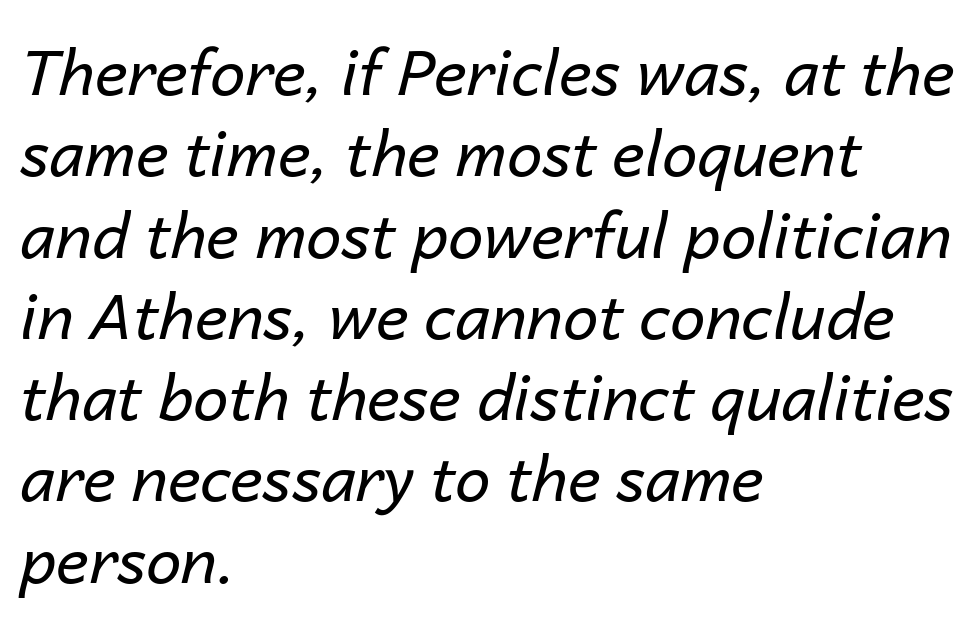
{"italic": "yes", "lean": "right", "slant_degrees": 14, "bold": "no", "weight": "regular", "width": "normal", "stroke_contrast": "low", "x_height": "medium", "monospaced": "no", "underline": "no", "align": "left", "line_spacing": "normal", "line_spacing_ratio": 1.29, "letter_spacing": "normal", "letter_spacing_em": 0.0, "glyph_px": 63}
